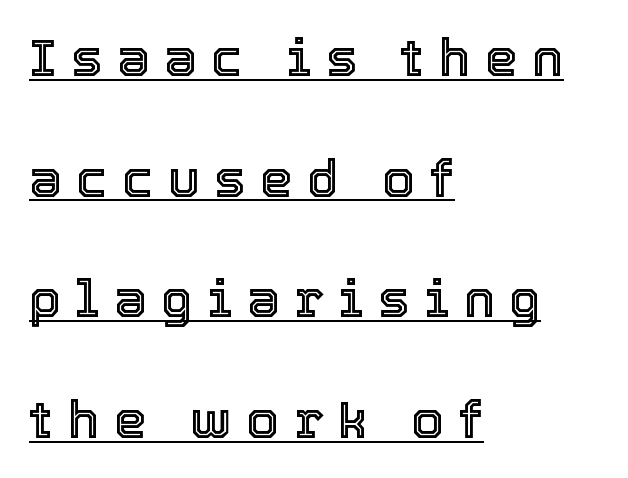
Q: Is the text italic (slanted)? A: No, it is upright.
Q: Is the text underlined? A: Yes.
Q: How is the paragraph aligned? A: Left-aligned.
Q: Is the spacing between letters normal or unusually wide? A: Unusually wide.
Q: Is the spacing between lines tight, normal or loose? A: Loose.
Q: Width (condensed, normal, or wide)? A: Normal.
Q: x-height? A: Medium.
Q: Monospaced? A: No.
